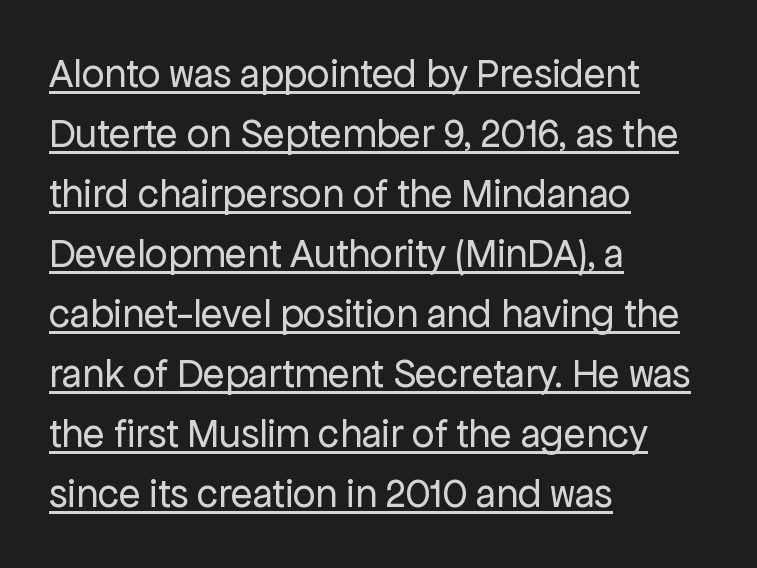
{"serif": "no", "italic": "no", "bold": "no", "weight": "regular", "width": "normal", "stroke_contrast": "low", "x_height": "medium", "monospaced": "no", "underline": "yes", "align": "left", "line_spacing": "normal", "line_spacing_ratio": 1.5, "letter_spacing": "normal", "letter_spacing_em": 0.0, "glyph_px": 40}
